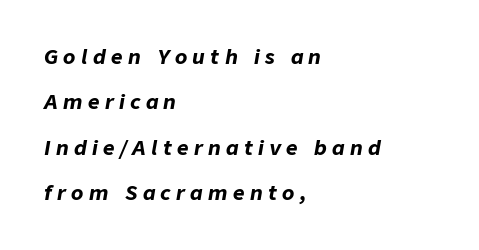
The image shows 20 px bold type, italic (leaning right); set left-aligned, loose line spacing (2.27x), unusually wide letter spacing (+0.27 em), not underlined.
